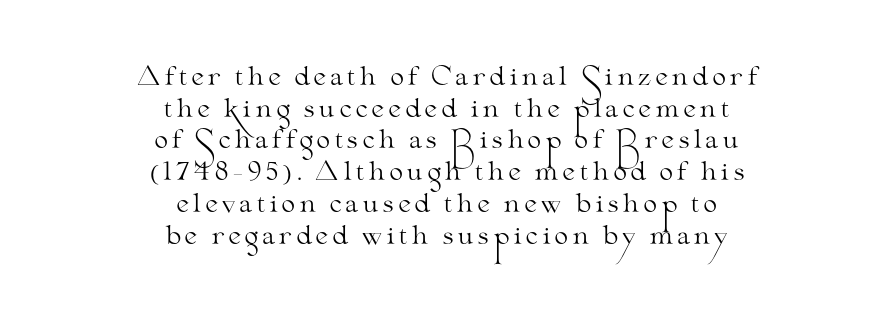
Q: Is the text bold? A: No.
Q: Is the text italic (slanted)? A: No, it is upright.
Q: Is the text underlined? A: No.
Q: How is the paragraph aligned? A: Centered.
Q: Is the spacing between lines tight, normal or loose? A: Normal.
